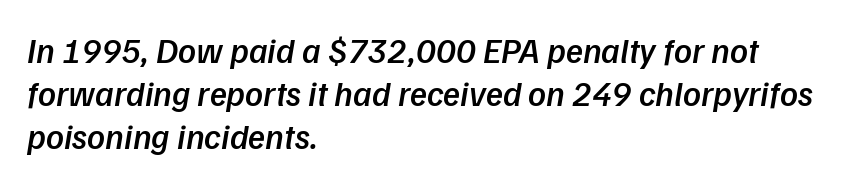
{"serif": "no", "bold": "semi", "weight": "semibold", "width": "normal", "stroke_contrast": "low", "x_height": "medium", "monospaced": "no", "underline": "no", "align": "left", "line_spacing_ratio": 1.23, "letter_spacing": "normal", "letter_spacing_em": 0.0, "glyph_px": 35}
